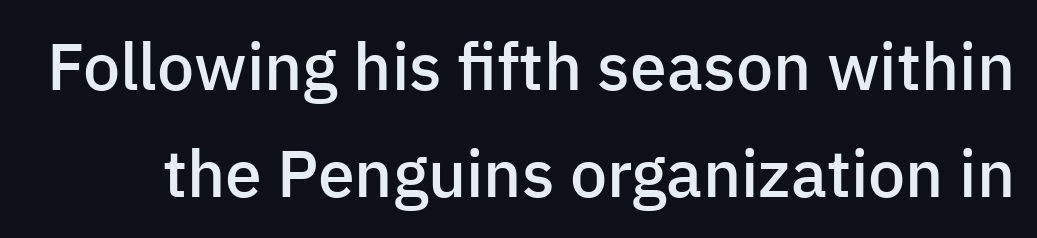
Nothing sits at the stroke ends, so this counts as sans-serif. A somewhat darkened texture: the type is semibold rather than bold. The strip under each line holds only bare page. Italic? Not at all — the glyphs are vertical.
